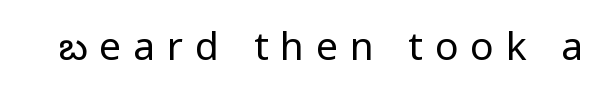
The image shows 39 px regular-weight sans-serif type, upright; set unusually wide letter spacing (+0.31 em), not underlined; low stroke contrast and a medium x-height.
